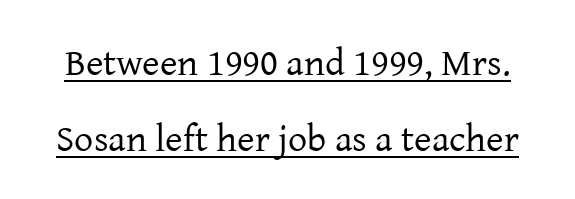
{"serif": "yes", "italic": "no", "bold": "no", "weight": "regular", "width": "normal", "stroke_contrast": "low", "x_height": "medium", "monospaced": "no", "underline": "yes", "line_spacing": "loose", "line_spacing_ratio": 2.01, "letter_spacing": "normal", "letter_spacing_em": 0.0, "glyph_px": 38}
